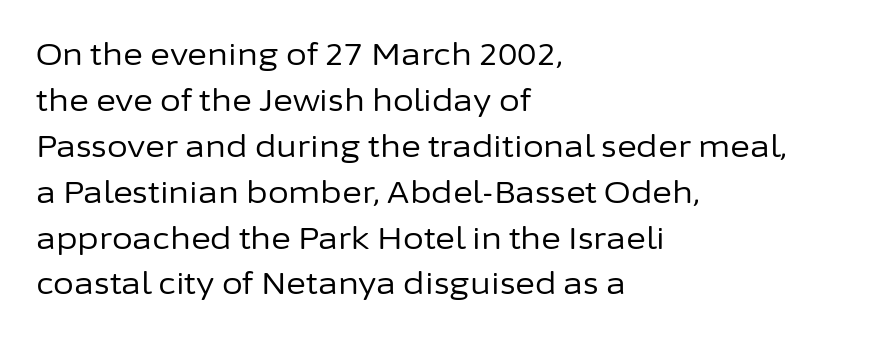
The block of text has a typical density, with ordinary space between rows. A typesetter would call this proportional, since set widths differ per character. Standard letterfit; no display-style spreading of the glyphs. This rendering employs a face without finishing strokes, i.e., a sans-serif. Every stem runs plumb, perpendicular to the baseline.
